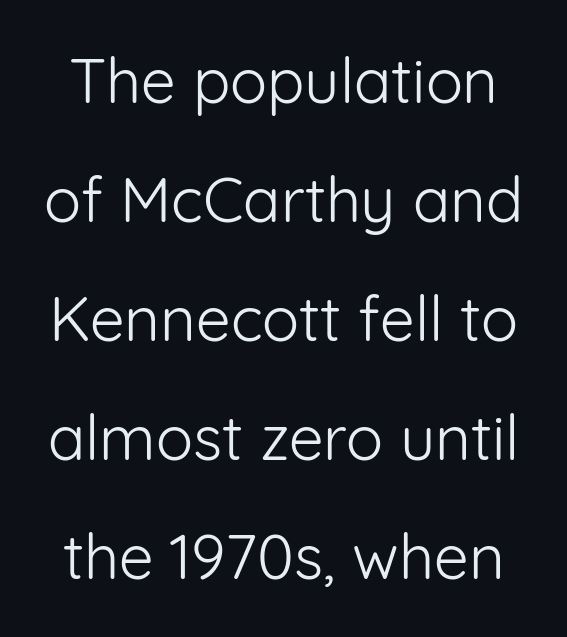
Q: Is the text bold? A: No.
Q: Is the text italic (slanted)? A: No, it is upright.
Q: Is the typeface a serif or a sans-serif typeface? A: Sans-serif.
Q: Is the text underlined? A: No.
Q: Is the spacing between letters normal or unusually wide? A: Normal.
Q: Is the spacing between lines tight, normal or loose? A: Loose.
Q: Width (condensed, normal, or wide)? A: Normal.
Q: Stroke contrast? A: Low.
Q: x-height? A: Medium.
Q: Monospaced? A: No.
